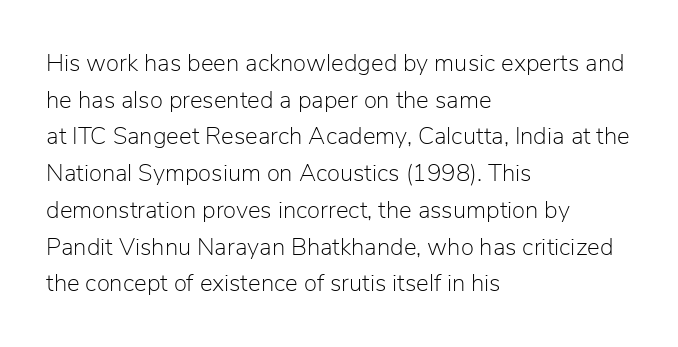
Q: Is the text bold? A: No.
Q: Is the text italic (slanted)? A: No, it is upright.
Q: Is the text underlined? A: No.
Q: How is the paragraph aligned? A: Left-aligned.
Q: Is the spacing between letters normal or unusually wide? A: Normal.
Q: Is the spacing between lines tight, normal or loose? A: Normal.
